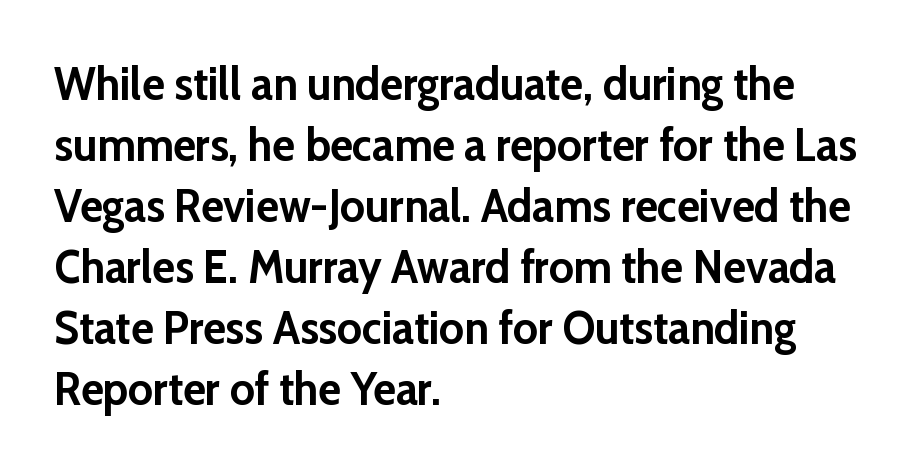
The face used here is rendered with its standard letterfit. The passage shown is not underscored anywhere. The sample has been set heavy, in full bold. Classification — sans serif. Compared with a centered layout, this one pins lines to the left instead. Varying glyph widths throughout — classic text-font behaviour.
